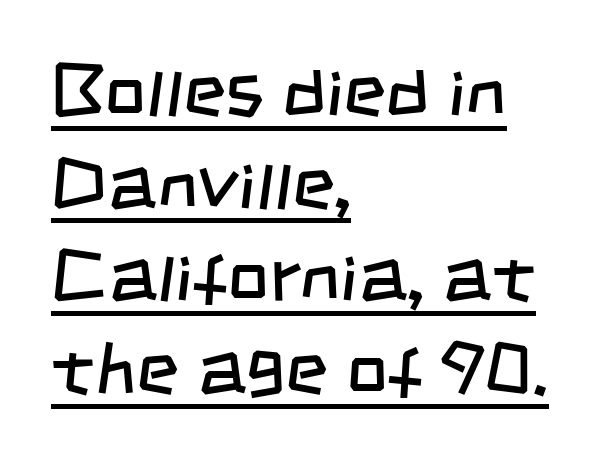
The image shows 73 px regular-weight, condensed sans-serif type; set left-aligned, normal line spacing (1.27x), normal letter spacing, underlined; low stroke contrast and a large x-height.
